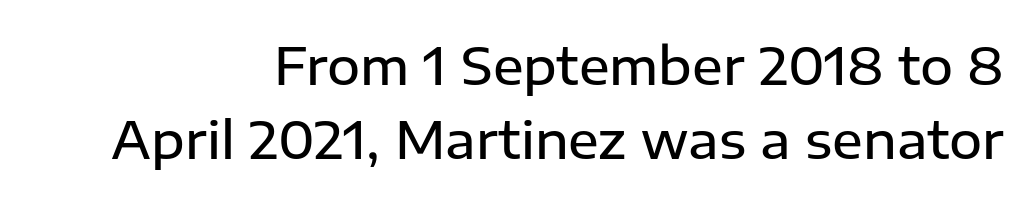
The image shows 51 px semibold sans-serif type, upright; set right-aligned, normal line spacing (1.45x), normal letter spacing, not underlined; low stroke contrast and a medium x-height.
